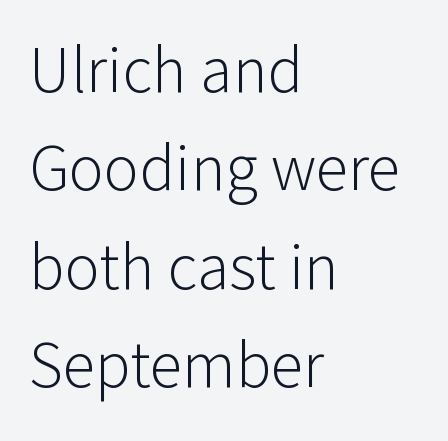
The image shows 66 px light sans-serif type, upright; set left-aligned, normal line spacing (1.49x), normal letter spacing, not underlined; low stroke contrast and a medium x-height.
